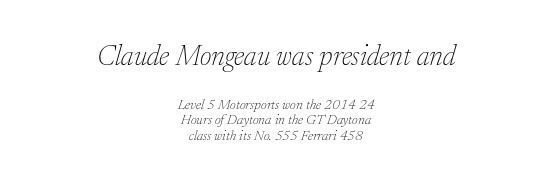
{"serif": "yes", "italic": "yes", "lean": "right", "slant_degrees": 17, "bold": "no", "weight": "thin", "width": "normal", "stroke_contrast": "low", "x_height": "medium", "monospaced": "no", "underline": "no", "align": "center", "line_spacing": "tight", "line_spacing_ratio": 1.12, "letter_spacing": "normal", "letter_spacing_em": 0.0, "larger_block": "first", "size_ratio": 2.0, "glyph_px": 28}
